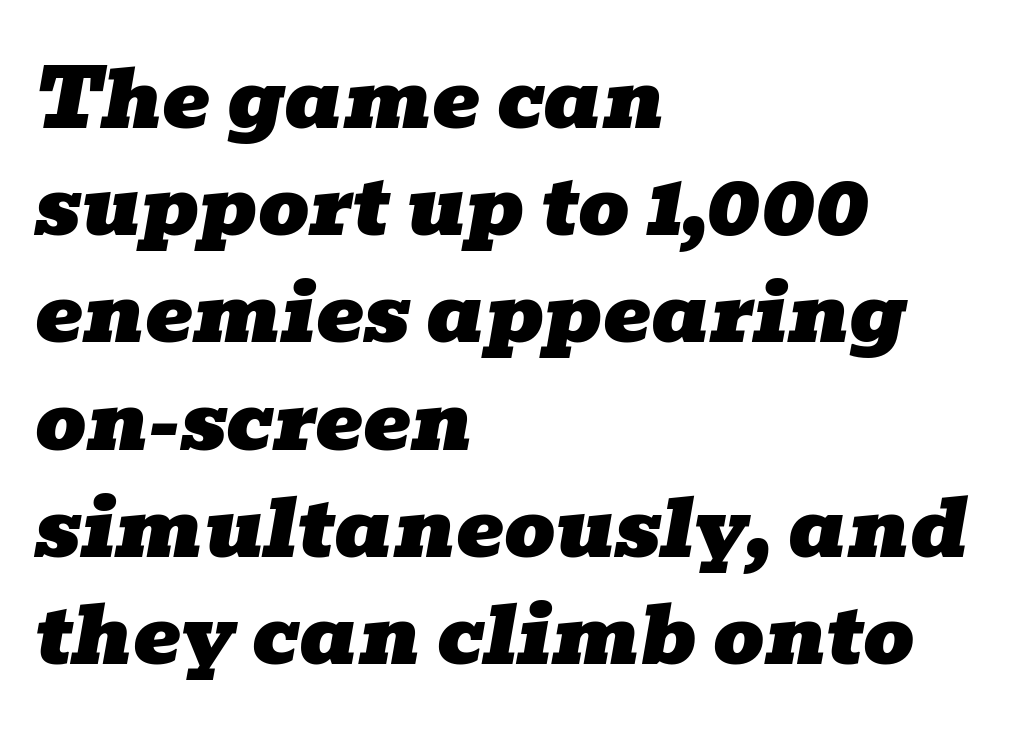
The image shows 80 px wide serif type, italic (leaning right); set left-aligned, normal line spacing (1.34x), normal letter spacing, not underlined; low stroke contrast and a medium x-height.
